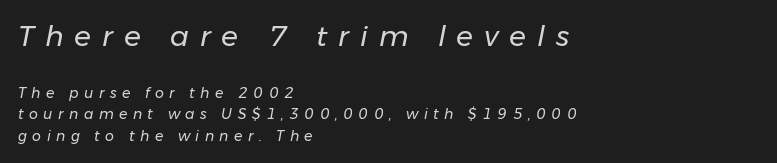
{"italic": "yes", "lean": "right", "slant_degrees": 11, "bold": "no", "weight": "regular", "width": "normal", "stroke_contrast": "low", "x_height": "medium", "monospaced": "no", "underline": "no", "align": "left", "line_spacing": "normal", "line_spacing_ratio": 1.54, "letter_spacing": "wide", "letter_spacing_em": 0.39, "larger_block": "first", "size_ratio": 2.0, "glyph_px": 28}
